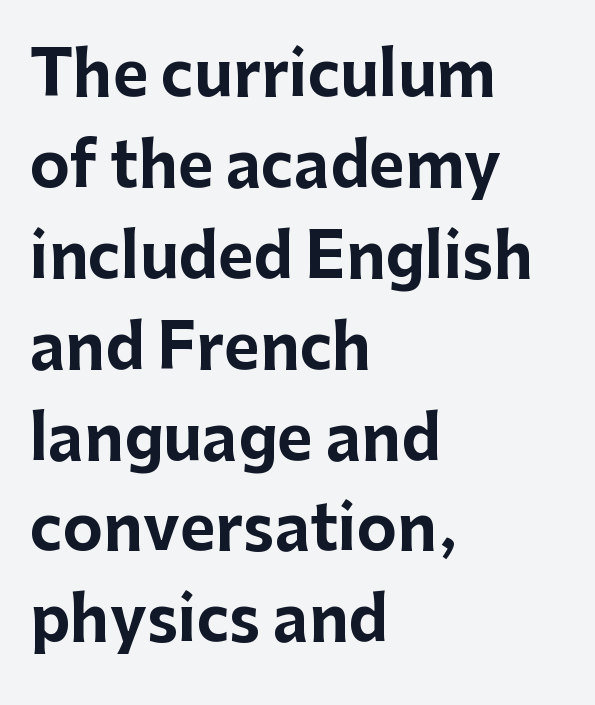
The image shows 61 px bold sans-serif type, upright; set left-aligned, normal line spacing (1.49x), normal letter spacing, not underlined; low stroke contrast and a medium x-height.
